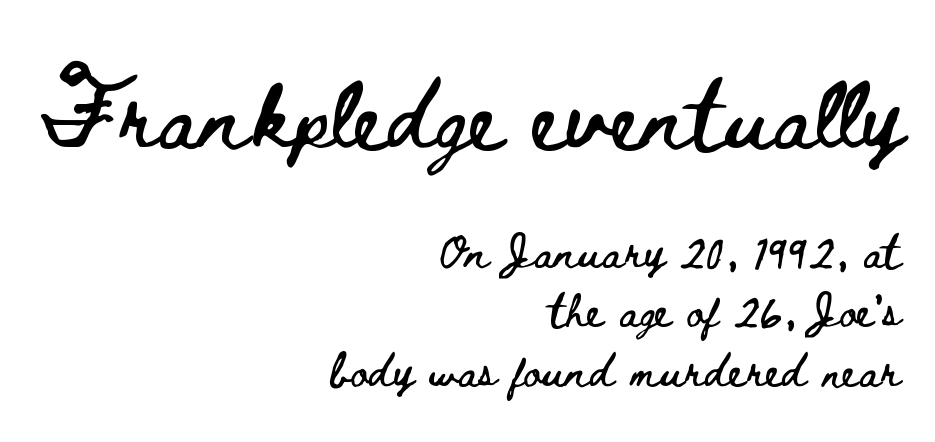
{"width": "wide", "stroke_contrast": "low", "x_height": "small", "monospaced": "no", "underline": "no", "align": "right", "line_spacing_ratio": 1.76, "letter_spacing": "normal", "letter_spacing_em": 0.0, "larger_block": "first", "size_ratio": 2.03, "glyph_px": 69}
